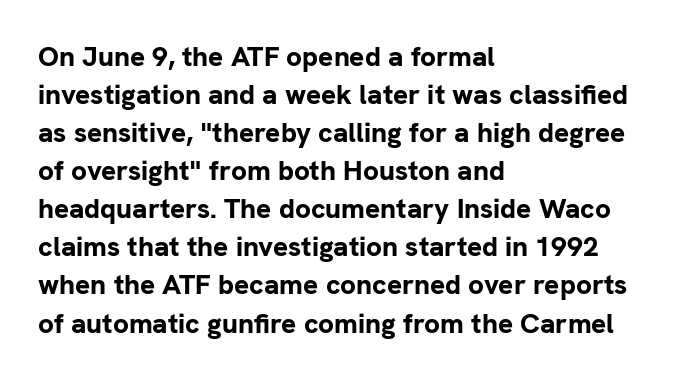
The space beneath each line is pristine and unruled. The characters look thick and weighty, a clear bold. Note the varied advance widths — an 'i' is clearly narrower than an 'm'. Unlike a traditional serif, this face leaves its strokes unadorned.
